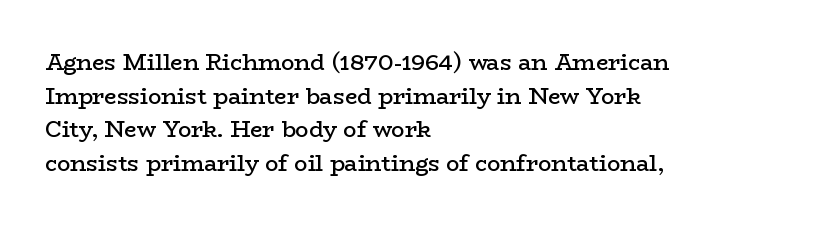
Q: Is the text bold? A: Semi-bold.
Q: Is the text italic (slanted)? A: No, it is upright.
Q: Is the text underlined? A: No.
Q: How is the paragraph aligned? A: Left-aligned.
Q: Is the spacing between letters normal or unusually wide? A: Normal.
Q: Is the spacing between lines tight, normal or loose? A: Normal.
